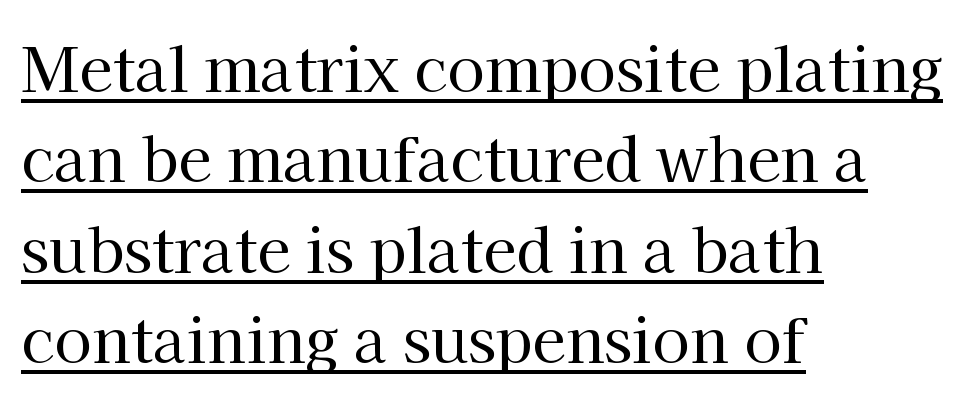
{"serif": "yes", "italic": "no", "bold": "no", "weight": "regular", "width": "normal", "stroke_contrast": "high", "x_height": "medium", "monospaced": "no", "underline": "yes", "align": "left", "line_spacing": "normal", "line_spacing_ratio": 1.48, "letter_spacing": "normal", "letter_spacing_em": 0.0, "glyph_px": 61}
